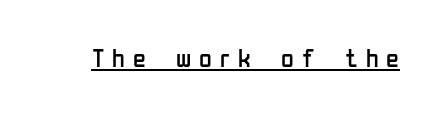
Weight: in the light-to-regular range. Notice how the stems are strictly vertical — no italics here. Characters follow at a spacing far wider than the type designer built in. Looks like someone drew a line under every word here.
